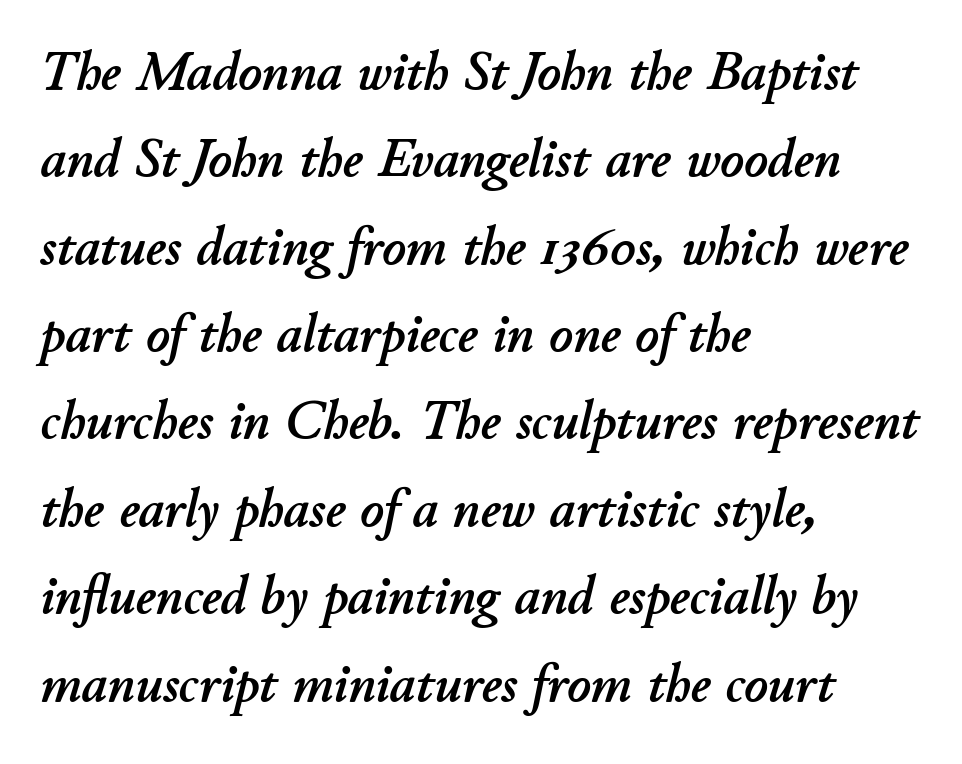
Does the copy run flush right? No — it runs flush left. Inter-character spacing is left at the font's built-in metrics. This sample uses an oblique cut, with every glyph tilted off the vertical. Varying glyph widths throughout — classic text-font behaviour. Horizontal bands of white between lines are of average thickness.
